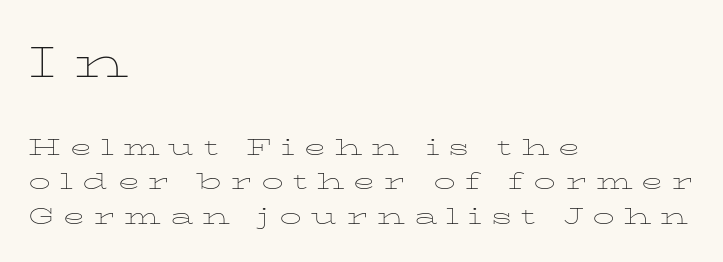
The passage shown is not underscored anywhere. The font family rendered here belongs to the serif group. The lettering holds an erect, upright posture throughout. Typeset ragged right — the left edge is the straight one. These lines are rendered in a variable-pitch font.
